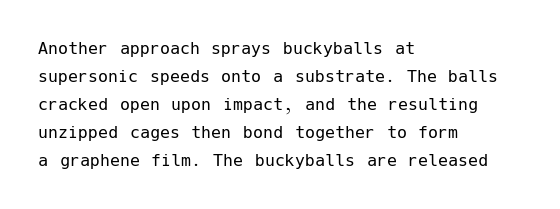
{"italic": "no", "bold": "no", "underline": "no", "align": "left", "line_spacing": "normal", "line_spacing_ratio": 1.4, "letter_spacing": "normal", "letter_spacing_em": 0.0, "glyph_px": 20}
